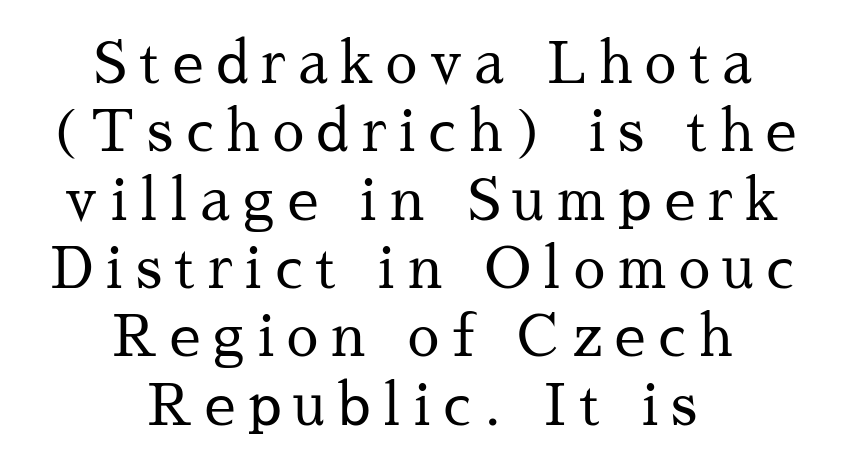
Ordinary non-slanted type is in use. This sample is center-justified, so both line endings float freely. The passage shown has open, widely tracked lettering throughout. The passage shown is typeset with a serif family. The area under the type is left untouched. The passage shown is not bold in any degree.
